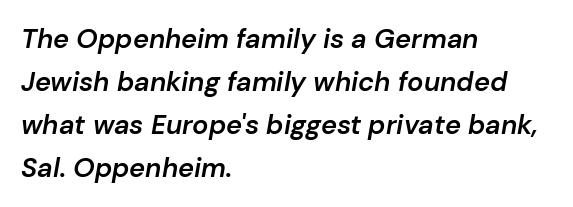
The face used here is a semibold: visibly heavier than regular, lighter than bold. If you drew a ruler down the left edge, every line would touch it. This rendering leaves character spacing at its baseline value. The passage shown leans; its letterforms are oblique.
